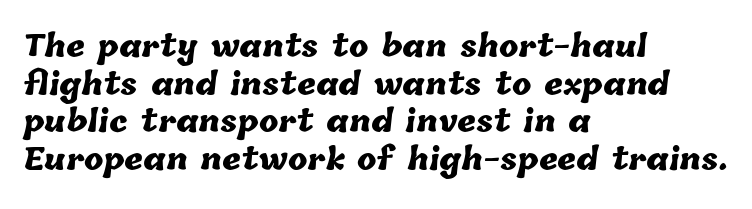
{"bold": "yes", "weight": "heavy", "width": "normal", "stroke_contrast": "low", "x_height": "medium", "monospaced": "no", "underline": "no", "align": "left", "line_spacing": "normal", "line_spacing_ratio": 1.3, "letter_spacing": "normal", "letter_spacing_em": 0.0, "glyph_px": 29}
